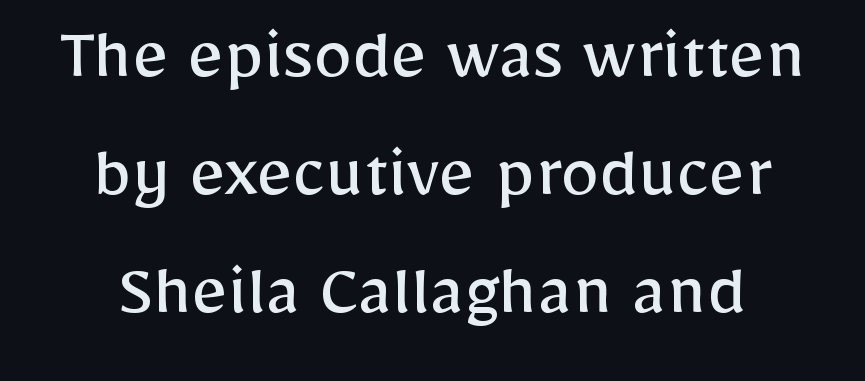
The image shows 78 px regular-weight sans-serif type, upright; set centered, normal line spacing (1.51x), normal letter spacing, not underlined; low stroke contrast and a medium x-height.
